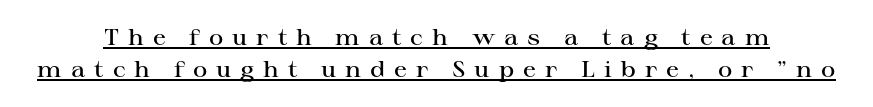
Q: Is the text bold? A: Semi-bold.
Q: Is the text italic (slanted)? A: No, it is upright.
Q: Is the text underlined? A: Yes.
Q: How is the paragraph aligned? A: Centered.
Q: Is the spacing between letters normal or unusually wide? A: Unusually wide.
Q: Is the spacing between lines tight, normal or loose? A: Normal.
